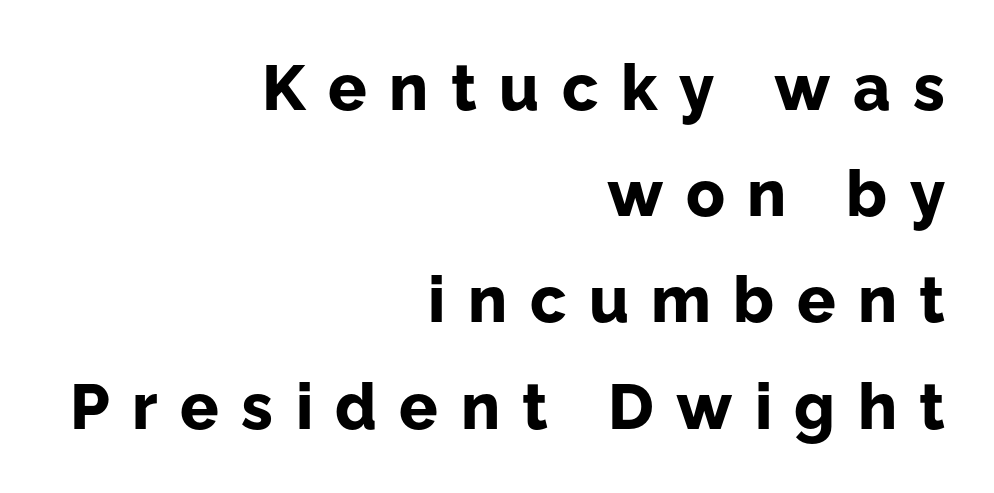
The image shows 64 px bold sans-serif type, upright; set right-aligned, normal line spacing (1.66x), unusually wide letter spacing (+0.35 em), not underlined; low stroke contrast and a medium x-height.
